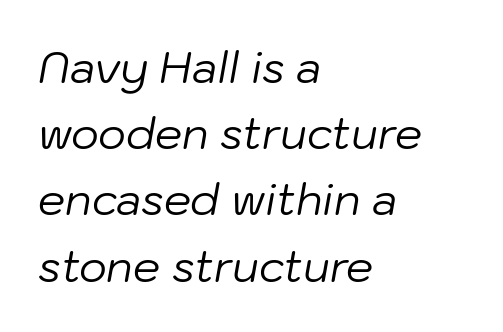
{"italic": "yes", "lean": "right", "slant_degrees": 10, "bold": "no", "weight": "regular", "width": "normal", "stroke_contrast": "low", "x_height": "medium", "monospaced": "no", "underline": "no", "align": "left", "line_spacing": "normal", "line_spacing_ratio": 1.54, "letter_spacing": "normal", "letter_spacing_em": 0.0, "glyph_px": 43}
